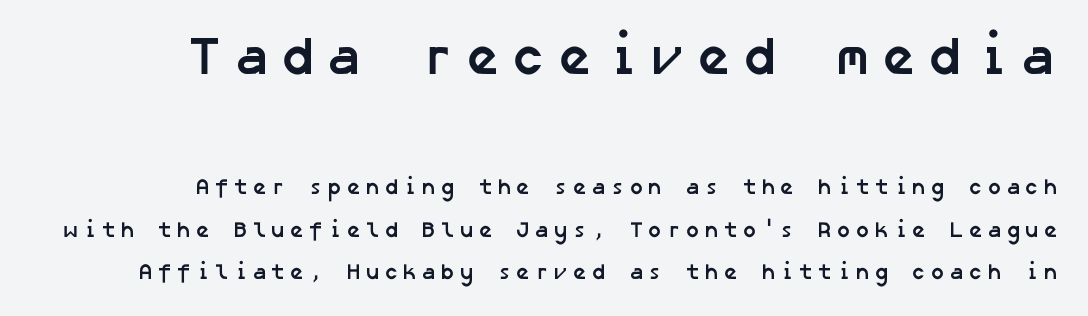
The image shows 54 px semibold sans-serif type; set right-aligned, loose line spacing (1.93x), not underlined; the first (top) block is 2.45x larger; low stroke contrast and a medium x-height.
